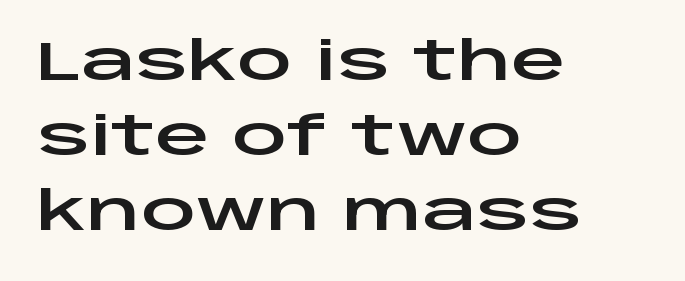
Q: Is the text italic (slanted)? A: No, it is upright.
Q: Is the typeface a serif or a sans-serif typeface? A: Sans-serif.
Q: Is the text underlined? A: No.
Q: How is the paragraph aligned? A: Left-aligned.
Q: Is the spacing between letters normal or unusually wide? A: Normal.
Q: Is the spacing between lines tight, normal or loose? A: Normal.
Q: Width (condensed, normal, or wide)? A: Wide.
Q: Stroke contrast? A: Low.
Q: x-height? A: Large.
Q: Monospaced? A: No.
